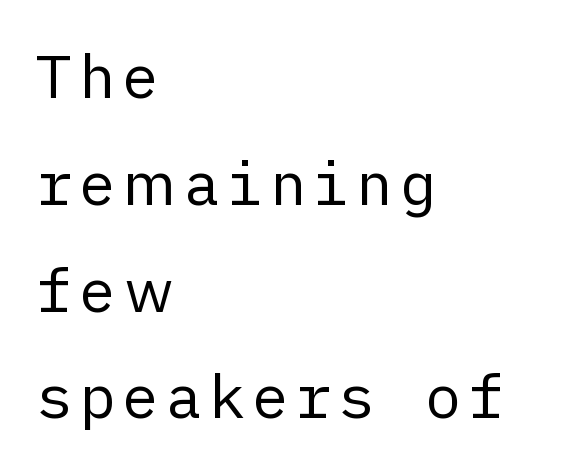
The image shows 60 px regular-weight sans-serif type, upright; set left-aligned, line spacing 1.78x, not underlined; low stroke contrast and a medium x-height.
